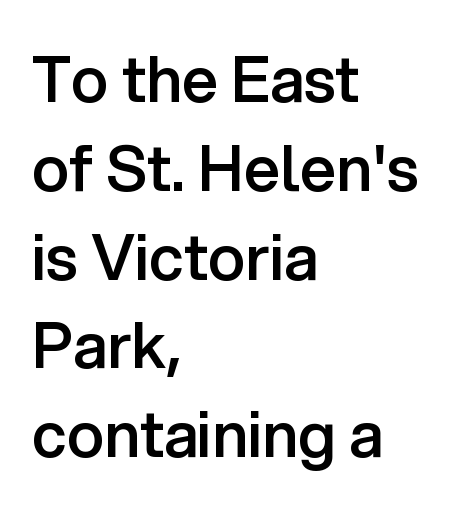
The typeface chosen for these lines omits serifs. Notice how descenders clear the ascenders below comfortably — that's standard leading. Every row of glyphs begins at an identical x-position on the left. Characters remain perfectly vertical along every line. Heft: intermediate — a semibold.
